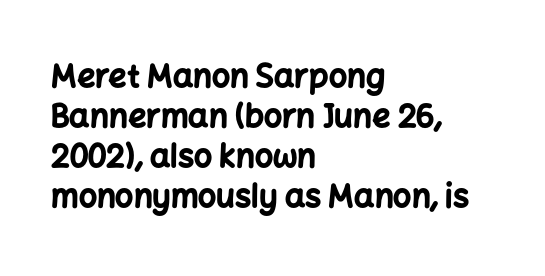
{"serif": "no", "italic": "no", "bold": "yes", "weight": "bold", "width": "normal", "stroke_contrast": "low", "x_height": "medium", "monospaced": "no", "underline": "no", "align": "left", "line_spacing": "normal", "line_spacing_ratio": 1.25, "letter_spacing": "normal", "letter_spacing_em": 0.0, "glyph_px": 32}
